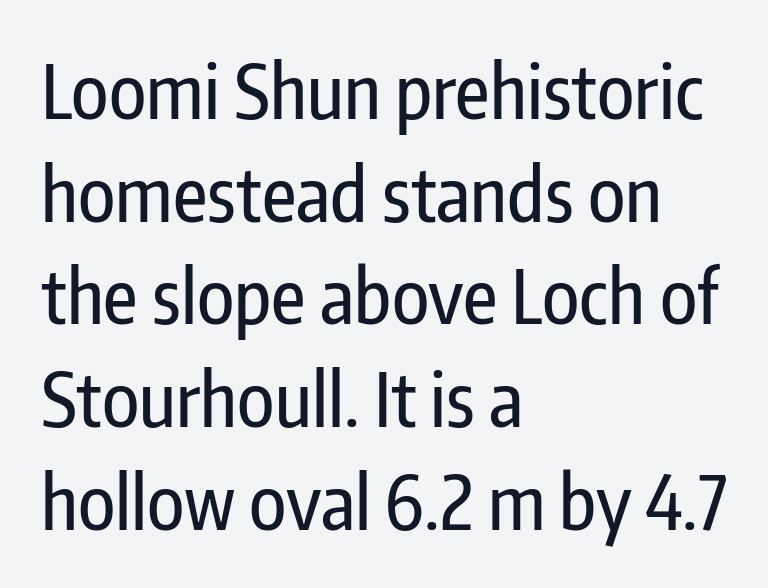
These lines sit exactly where default settings would place them. Style check: upright. Each word holds together tightly as a unit, with standard inter-letter gaps. Here the designer chose a conventional face with non-uniform glyph widths. Check the space under the baseline: it is left empty.
